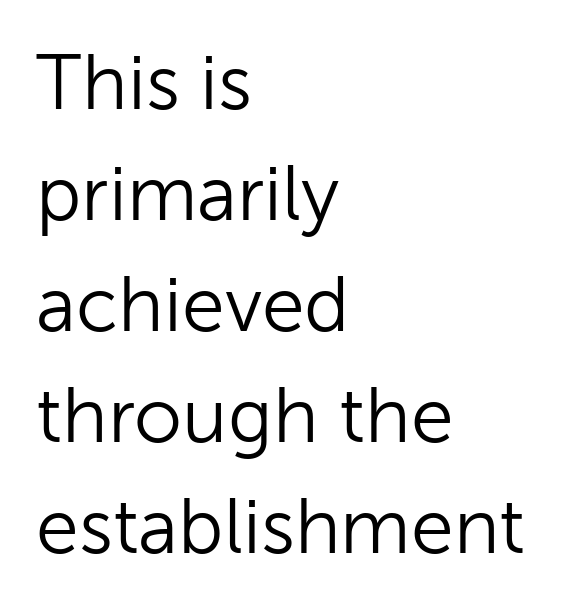
The image shows 77 px light sans-serif type, upright; set left-aligned, normal line spacing (1.44x), normal letter spacing, not underlined; low stroke contrast and a medium x-height.
